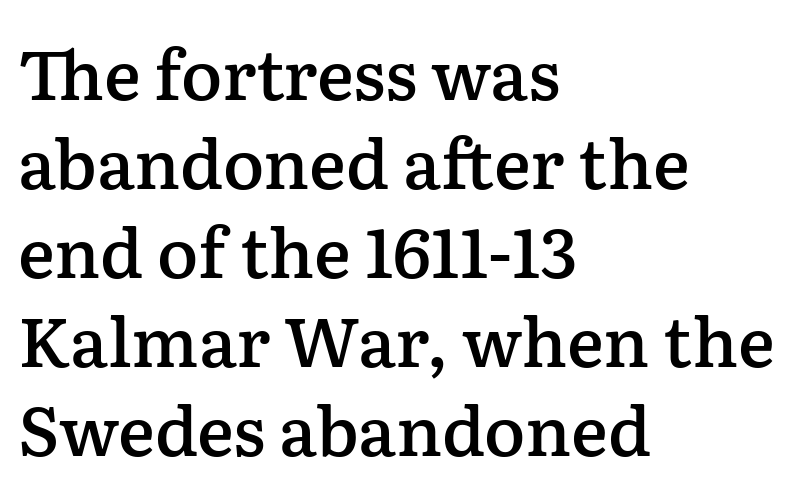
Q: Is the text bold? A: Semi-bold.
Q: Is the text italic (slanted)? A: No, it is upright.
Q: Is the typeface a serif or a sans-serif typeface? A: Serif.
Q: Is the text underlined? A: No.
Q: How is the paragraph aligned? A: Left-aligned.
Q: Is the spacing between letters normal or unusually wide? A: Normal.
Q: Is the spacing between lines tight, normal or loose? A: Normal.
Q: Width (condensed, normal, or wide)? A: Normal.
Q: Stroke contrast? A: Low.
Q: x-height? A: Medium.
Q: Monospaced? A: No.
